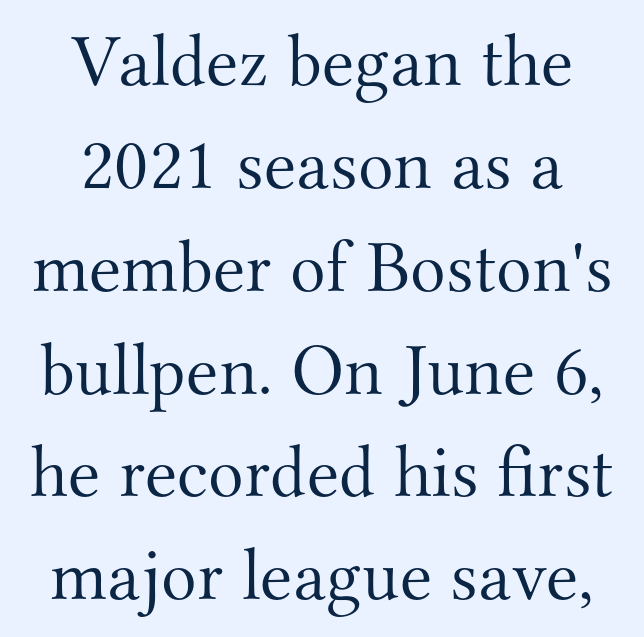
The image shows 74 px light serif type, upright; set centered, normal line spacing (1.39x), normal letter spacing, not underlined; medium stroke contrast and a small x-height.
